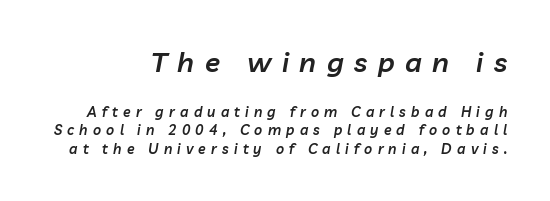
{"italic": "yes", "lean": "right", "slant_degrees": 10, "bold": "semi", "weight": "semibold", "width": "normal", "stroke_contrast": "low", "x_height": "medium", "monospaced": "no", "underline": "no", "line_spacing": "normal", "line_spacing_ratio": 1.31, "letter_spacing": "wide", "letter_spacing_em": 0.37, "larger_block": "first", "size_ratio": 2.0, "glyph_px": 28}
